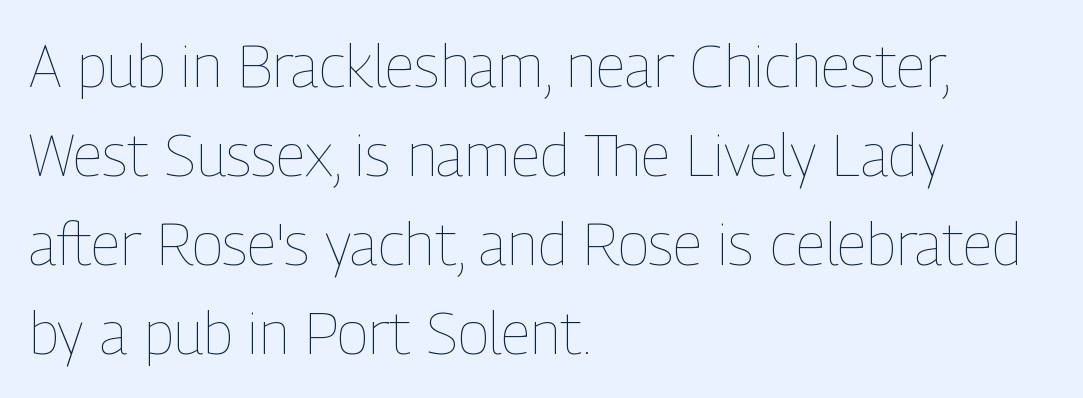
The image shows 59 px thin, condensed type, upright; set left-aligned, normal line spacing (1.51x), normal letter spacing, not underlined; low stroke contrast and a medium x-height.
